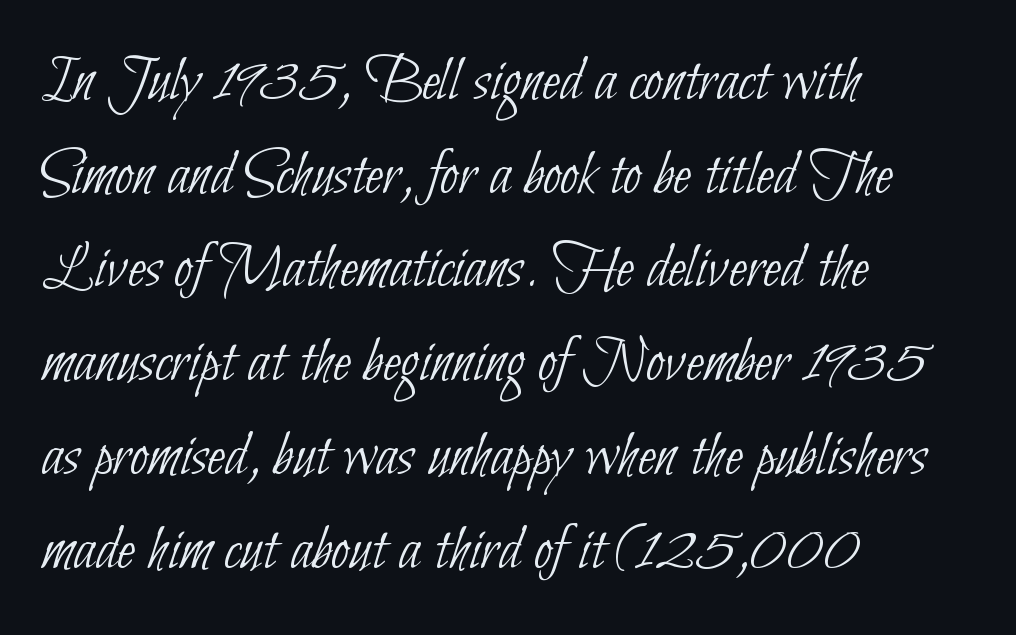
{"serif": "no", "bold": "no", "weight": "thin", "width": "condensed", "stroke_contrast": "low", "x_height": "small", "monospaced": "no", "underline": "no", "align": "left", "line_spacing": "normal", "line_spacing_ratio": 1.42, "letter_spacing": "normal", "letter_spacing_em": 0.0, "glyph_px": 66}
